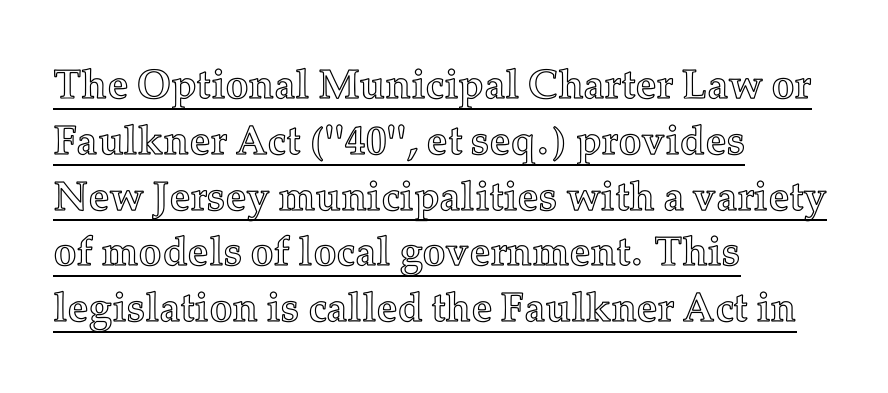
Q: Is the text italic (slanted)? A: No, it is upright.
Q: Is the text underlined? A: Yes.
Q: How is the paragraph aligned? A: Left-aligned.
Q: Is the spacing between letters normal or unusually wide? A: Normal.
Q: Is the spacing between lines tight, normal or loose? A: Normal.
Q: Width (condensed, normal, or wide)? A: Normal.
Q: x-height? A: Medium.
Q: Monospaced? A: No.
